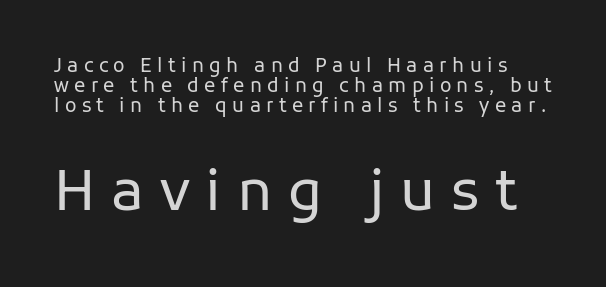
{"serif": "no", "italic": "no", "bold": "no", "weight": "regular", "width": "normal", "stroke_contrast": "low", "x_height": "medium", "monospaced": "no", "underline": "no", "line_spacing": "tight", "line_spacing_ratio": 1.05, "letter_spacing": "wide", "letter_spacing_em": 0.28, "larger_block": "second", "size_ratio": 2.95, "glyph_px": 56}
